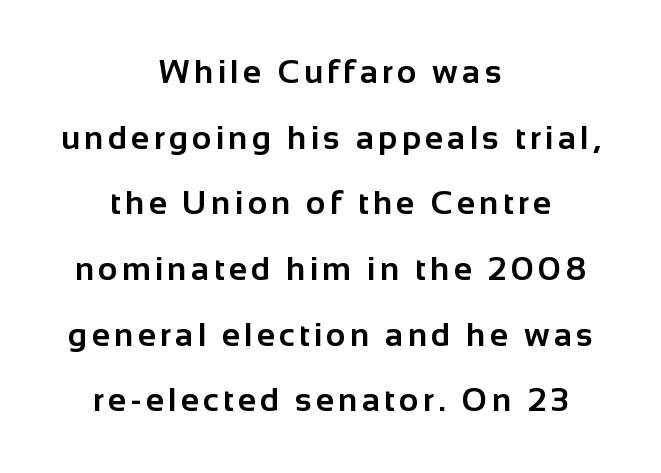
{"serif": "no", "italic": "no", "bold": "yes", "weight": "bold", "width": "normal", "stroke_contrast": "low", "x_height": "medium", "monospaced": "no", "underline": "no", "align": "center", "line_spacing": "loose", "line_spacing_ratio": 1.99, "glyph_px": 33}
